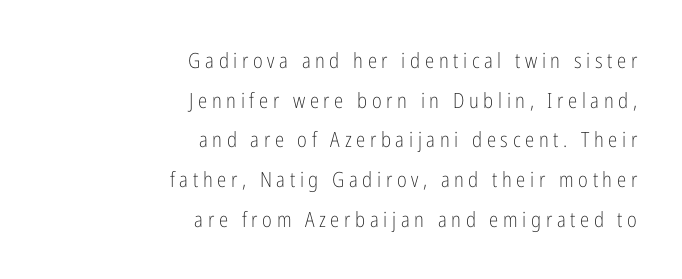
Q: Is the text bold? A: No.
Q: Is the text italic (slanted)? A: No, it is upright.
Q: Is the text underlined? A: No.
Q: How is the paragraph aligned? A: Right-aligned.
Q: Is the spacing between letters normal or unusually wide? A: Unusually wide.
